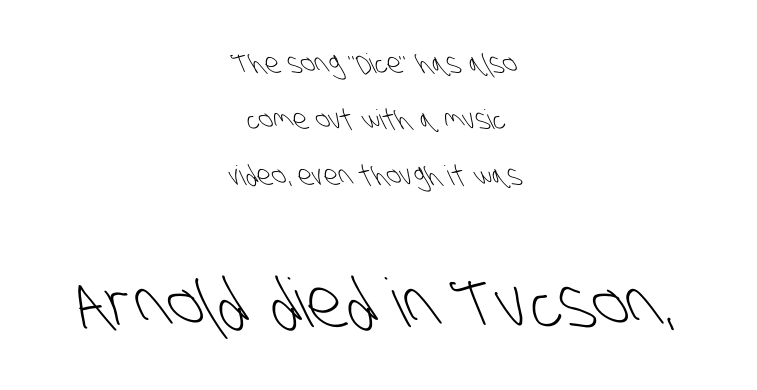
The image shows 67 px light, condensed sans-serif type; set centered, loose line spacing (2.07x), normal letter spacing, not underlined; the second (bottom) block is 2.48x larger; low stroke contrast and a large x-height.
